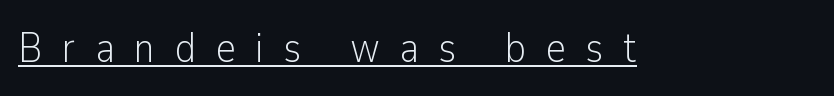
The image shows 43 px light, condensed sans-serif type, upright; set unusually wide letter spacing (+0.45 em), underlined; low stroke contrast and a medium x-height.
